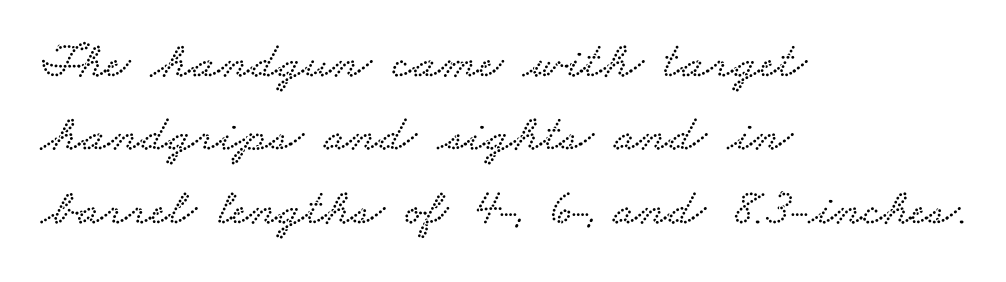
Q: Is the typeface a serif or a sans-serif typeface? A: Serif.
Q: Is the text underlined? A: No.
Q: How is the paragraph aligned? A: Left-aligned.
Q: Is the spacing between letters normal or unusually wide? A: Normal.
Q: Is the spacing between lines tight, normal or loose? A: Normal.
Q: Width (condensed, normal, or wide)? A: Wide.
Q: Stroke contrast? A: Low.
Q: x-height? A: Small.
Q: Monospaced? A: No.
